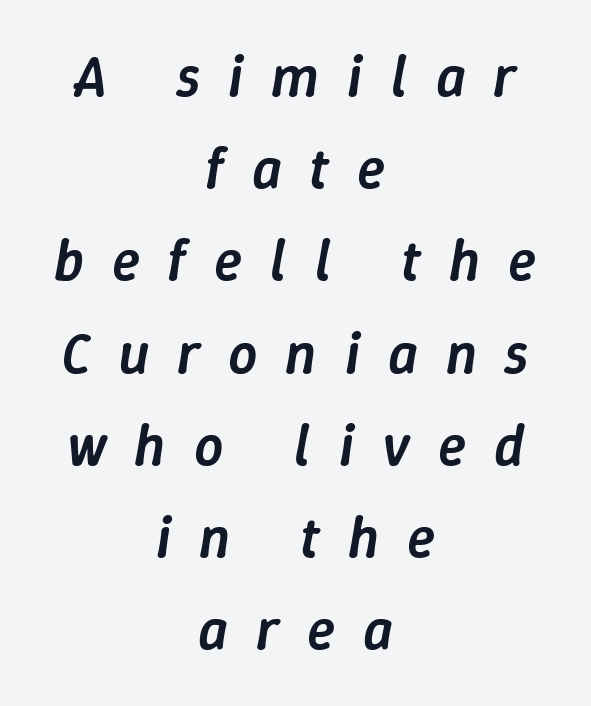
In terms of leading, this rendering sits right in the middle. Note the varied advance widths — an 'i' is clearly narrower than an 'm'. These words are printed semibold, heavier than regular yet not bold. The face used here has a pronounced slope to its letters.
